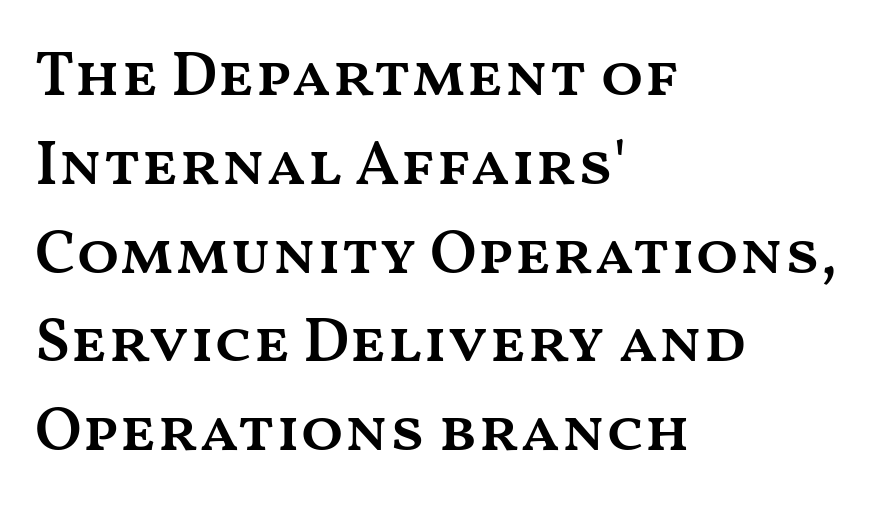
{"italic": "no", "bold": "semi", "weight": "semibold", "width": "wide", "stroke_contrast": "medium", "x_height": "medium", "monospaced": "no", "underline": "no", "align": "left", "line_spacing": "normal", "line_spacing_ratio": 1.41, "letter_spacing": "normal", "letter_spacing_em": 0.0, "glyph_px": 63}
